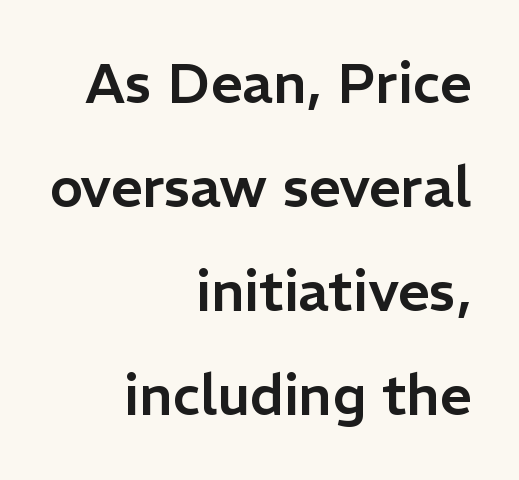
{"serif": "no", "italic": "no", "width": "normal", "stroke_contrast": "low", "x_height": "medium", "monospaced": "no", "underline": "no", "align": "right", "line_spacing_ratio": 1.86, "letter_spacing": "normal", "letter_spacing_em": 0.0, "glyph_px": 56}
